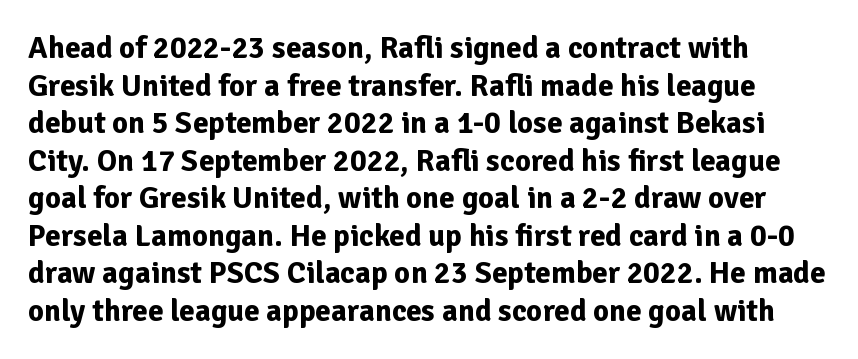
{"serif": "no", "italic": "no", "bold": "yes", "weight": "bold", "width": "normal", "stroke_contrast": "low", "x_height": "medium", "monospaced": "no", "underline": "no", "align": "left", "line_spacing_ratio": 1.21, "letter_spacing": "normal", "letter_spacing_em": 0.0, "glyph_px": 31}
